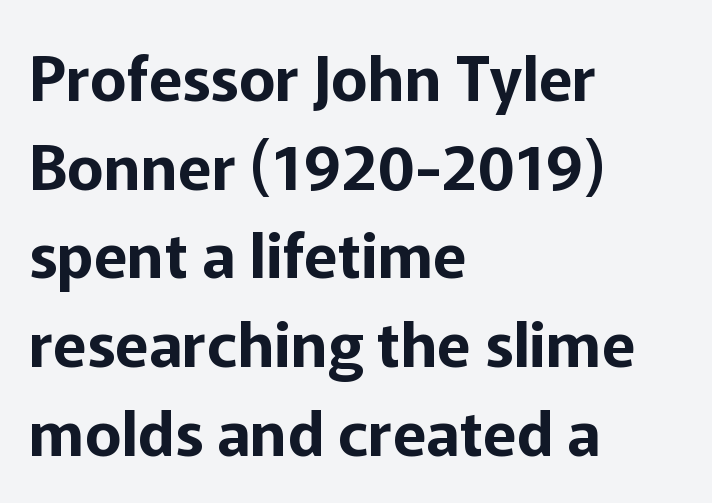
The image shows 62 px sans-serif type, upright; set left-aligned, normal line spacing (1.43x), normal letter spacing, not underlined; low stroke contrast and a medium x-height.
